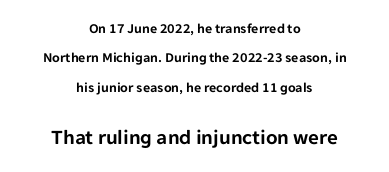
Q: Is the text italic (slanted)? A: No, it is upright.
Q: Is the text underlined? A: No.
Q: How is the paragraph aligned? A: Centered.
Q: Is the spacing between letters normal or unusually wide? A: Normal.
Q: Is the spacing between lines tight, normal or loose? A: Loose.
Q: Which block of text is set in a larger size, the first (top) or the second (bottom)? A: The second (bottom) one.
